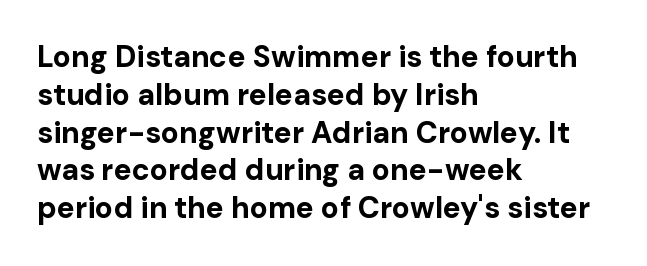
The rendering uses natural spacing where letterforms have individual widths. The glyphs have the mass of a bold cut. The letters stand upright; this is a roman face. Line spacing here is normal.
